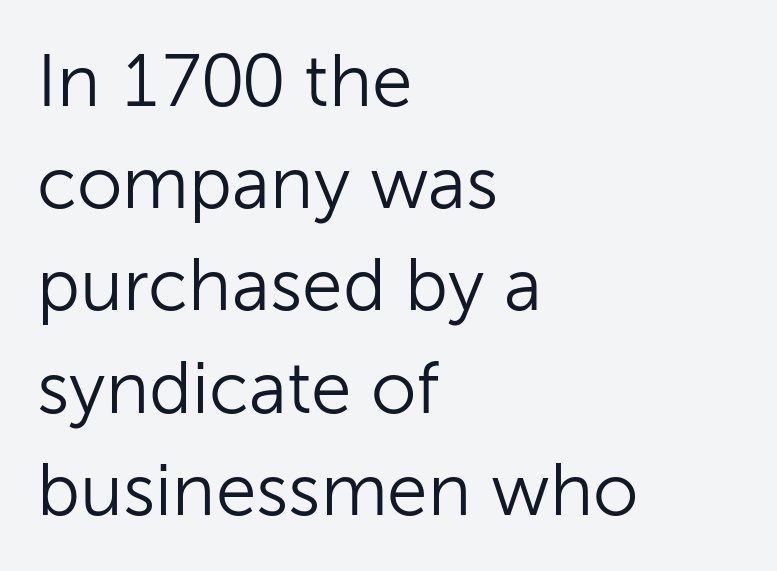
{"serif": "no", "italic": "no", "bold": "no", "weight": "light", "width": "normal", "stroke_contrast": "low", "x_height": "medium", "monospaced": "no", "underline": "no", "align": "left", "line_spacing": "normal", "line_spacing_ratio": 1.4, "letter_spacing": "normal", "letter_spacing_em": 0.0, "glyph_px": 73}
